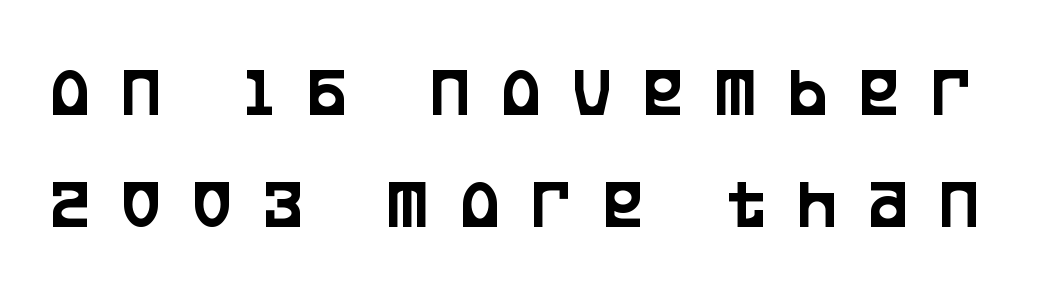
The image shows 72 px condensed sans-serif type, upright; set normal line spacing (1.56x), unusually wide letter spacing (+0.46 em), not underlined; low stroke contrast and a large x-height.
